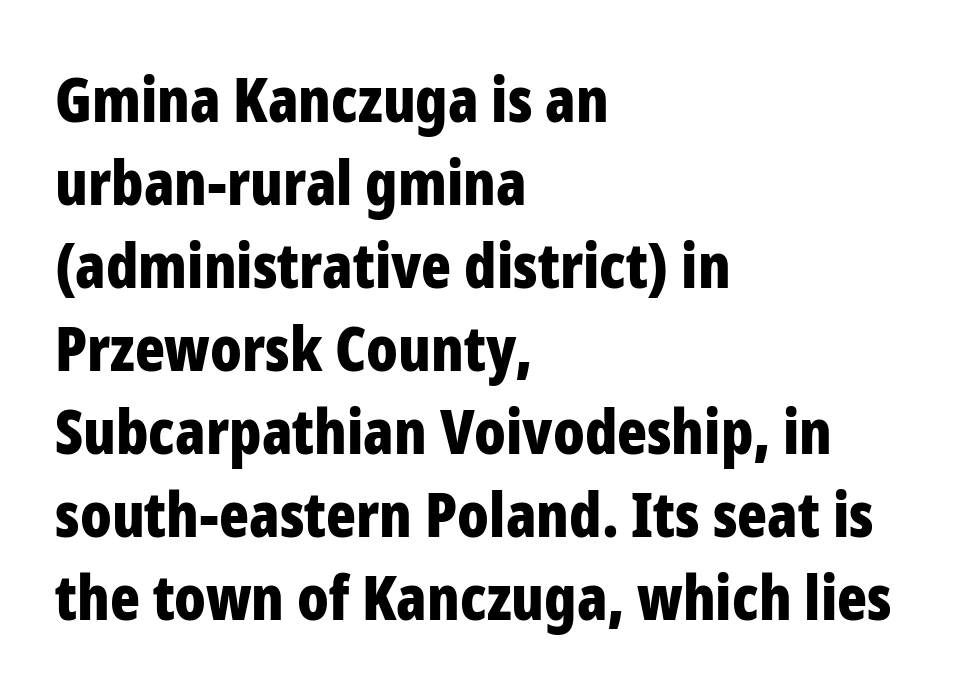
The passage shown has conventional tracking throughout. Bold? Absolutely — the strokes are thick and heavy. The rag falls on the right side of this text block. Check where the strokes stop: nothing finishes them off — pure sans. Quick note: interline space is typical. Italic? Not at all — the glyphs are vertical.
